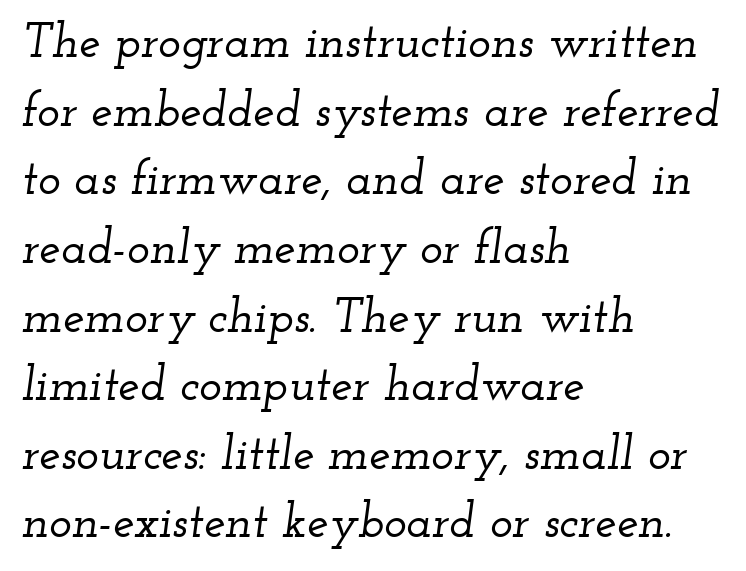
A normal amount of white space separates one row of letters from the next. The specimen reads as italic at a glance. Descenders are the only things crossing below the line. Do the characters align in a grid? No, the font is proportional.
